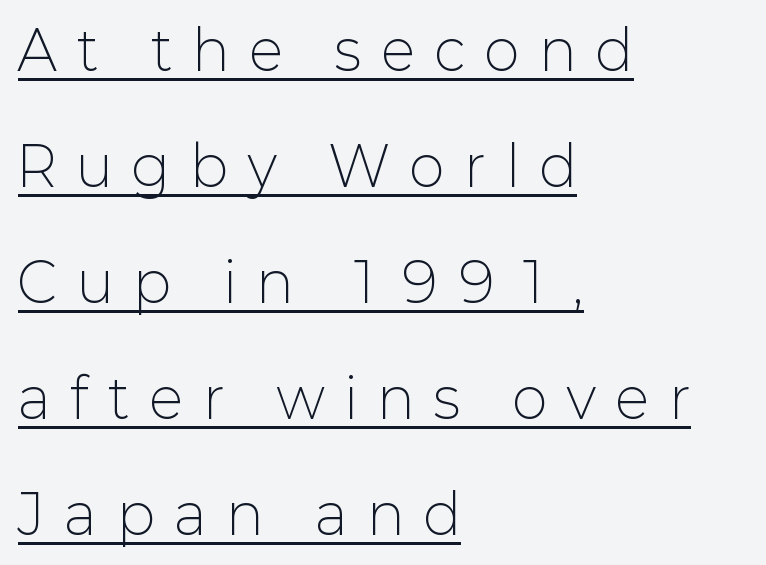
The image shows 54 px light sans-serif type, upright; set left-aligned, loose line spacing (2.15x), unusually wide letter spacing (+0.38 em), underlined; low stroke contrast and a medium x-height.
